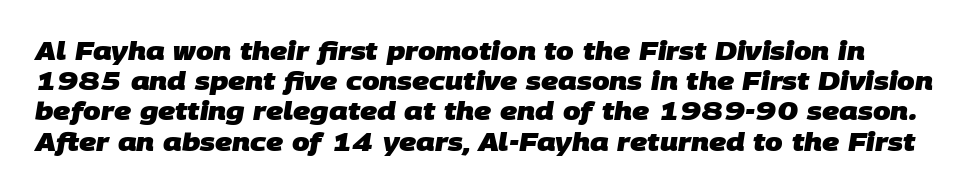
Q: Is the text bold? A: Yes.
Q: Is the text underlined? A: No.
Q: Is the spacing between letters normal or unusually wide? A: Normal.
